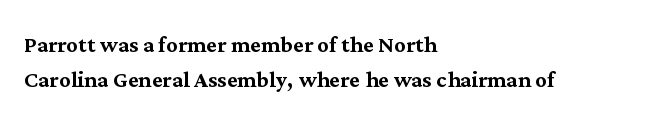
The image shows 29 px serif type, upright; set left-aligned, line spacing 1.2x, normal letter spacing, not underlined; medium stroke contrast and a medium x-height.
